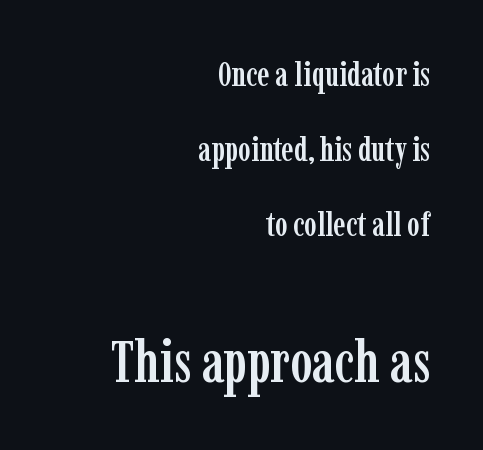
Q: Is the text italic (slanted)? A: No, it is upright.
Q: Is the typeface a serif or a sans-serif typeface? A: Serif.
Q: Is the text underlined? A: No.
Q: How is the paragraph aligned? A: Right-aligned.
Q: Is the spacing between letters normal or unusually wide? A: Normal.
Q: Is the spacing between lines tight, normal or loose? A: Loose.
Q: Which block of text is set in a larger size, the first (top) or the second (bottom)? A: The second (bottom) one.
Q: Width (condensed, normal, or wide)? A: Condensed.
Q: Stroke contrast? A: Low.
Q: x-height? A: Medium.
Q: Monospaced? A: No.
